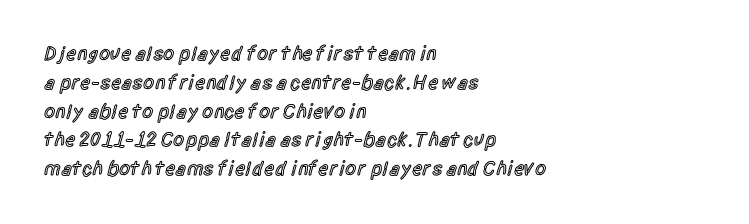
The image shows 20 px text type; set left-aligned, normal line spacing (1.44x), normal letter spacing, not underlined.
